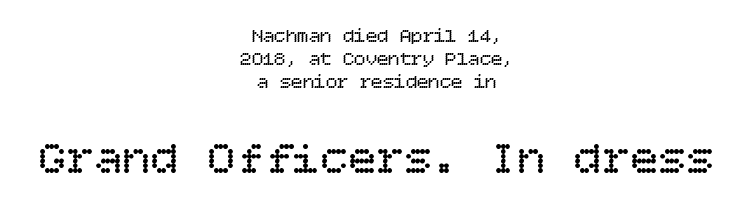
No letter is thick-stroked: the sample isn't bold. Notice how the stems are strictly vertical — no italics here. Nobody drew a line under any word here. The designer gave the closing block more size than the opening block.
